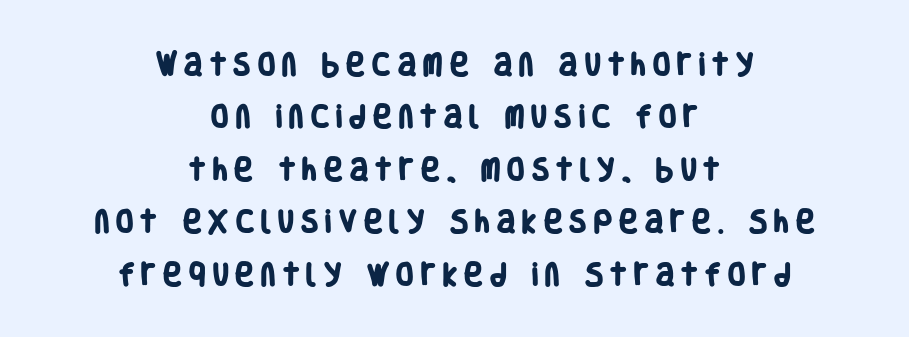
This block would shrink considerably if given ordinary leading; it's expanded now. Characters follow at a spacing far wider than the type designer built in. This rendering uses center alignment, leaving both contours irregular but symmetric. Students, this is bold: see how much ink each stroke carries. The space beneath each line is pristine and unruled.
